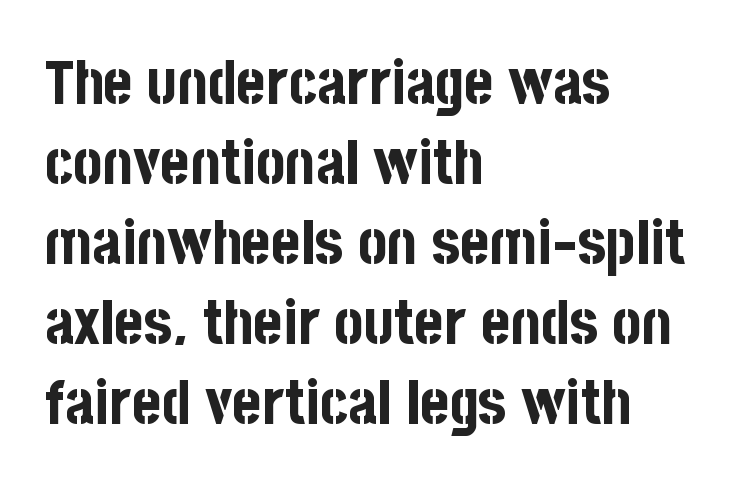
The image shows 62 px bold, condensed sans-serif type, upright; set left-aligned, normal line spacing (1.29x), normal letter spacing, not underlined; low stroke contrast and a large x-height.
